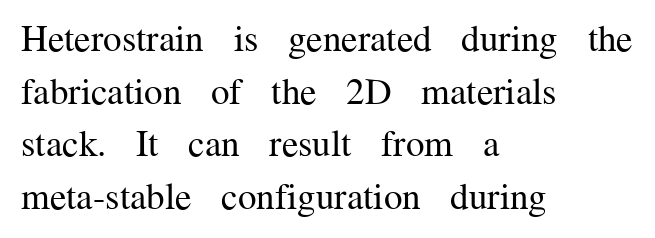
The image shows 37 px regular-weight serif type, upright; set left-aligned, normal line spacing (1.42x), normal letter spacing, not underlined; medium stroke contrast and a medium x-height.
